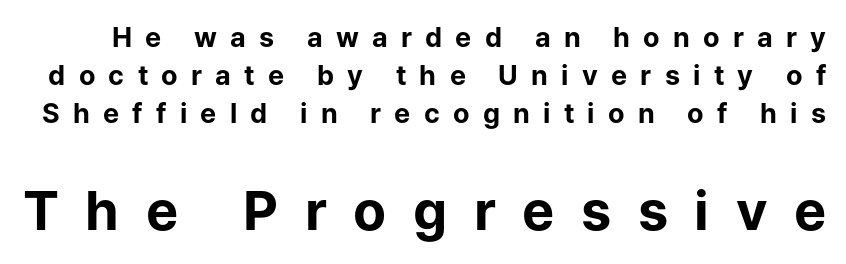
{"serif": "no", "italic": "no", "bold": "yes", "weight": "bold", "width": "normal", "stroke_contrast": "low", "x_height": "medium", "monospaced": "no", "underline": "no", "line_spacing": "normal", "line_spacing_ratio": 1.4, "letter_spacing": "wide", "letter_spacing_em": 0.49, "larger_block": "second", "size_ratio": 2.0, "glyph_px": 54}
